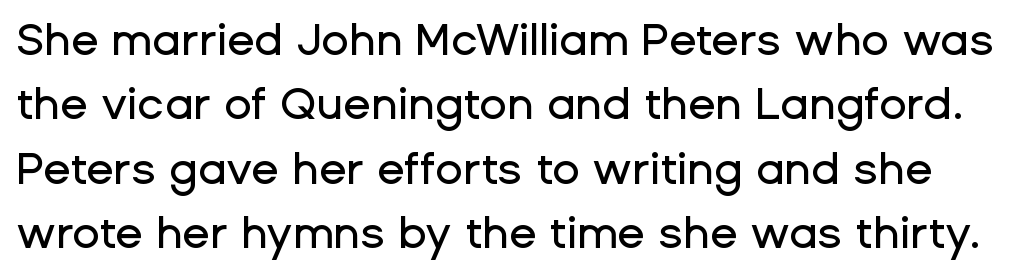
Q: Is the text italic (slanted)? A: No, it is upright.
Q: Is the typeface a serif or a sans-serif typeface? A: Sans-serif.
Q: Is the text underlined? A: No.
Q: Is the spacing between letters normal or unusually wide? A: Normal.
Q: Is the spacing between lines tight, normal or loose? A: Normal.
Q: Width (condensed, normal, or wide)? A: Normal.
Q: Stroke contrast? A: Low.
Q: x-height? A: Medium.
Q: Monospaced? A: No.
